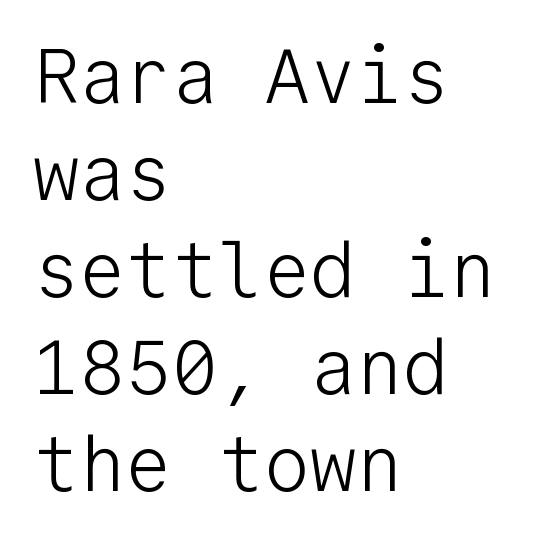
{"serif": "no", "italic": "no", "bold": "no", "weight": "light", "width": "normal", "stroke_contrast": "low", "x_height": "medium", "monospaced": "yes", "underline": "no", "align": "left", "line_spacing": "normal", "line_spacing_ratio": 1.26, "letter_spacing": "normal", "letter_spacing_em": 0.0, "glyph_px": 77}
